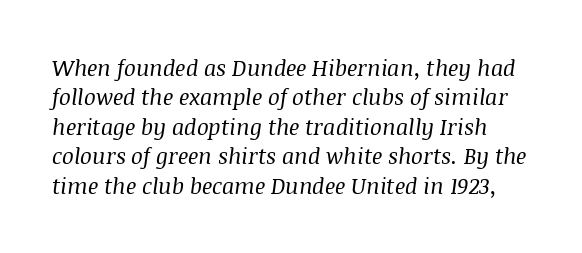
The image shows 22 px text type, italic (leaning right); set normal line spacing (1.34x), normal letter spacing, not underlined.
